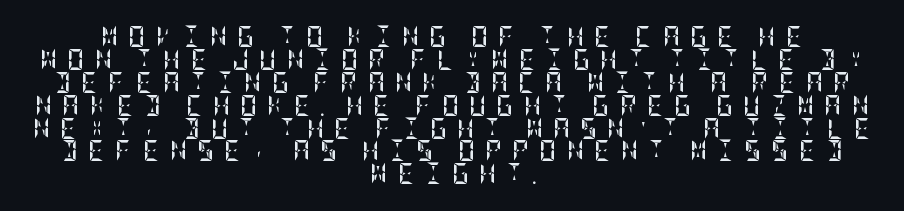
The image shows 21 px bold type, upright; set centered, tight line spacing (1.09x), unusually wide letter spacing (+0.48 em), not underlined.
